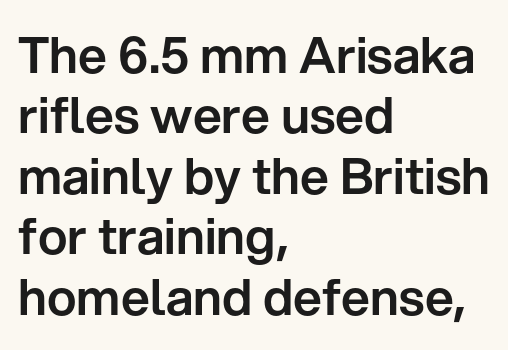
{"serif": "no", "italic": "no", "width": "normal", "stroke_contrast": "low", "x_height": "medium", "monospaced": "no", "underline": "no", "align": "left", "line_spacing_ratio": 1.21, "letter_spacing": "normal", "letter_spacing_em": 0.0, "glyph_px": 50}
